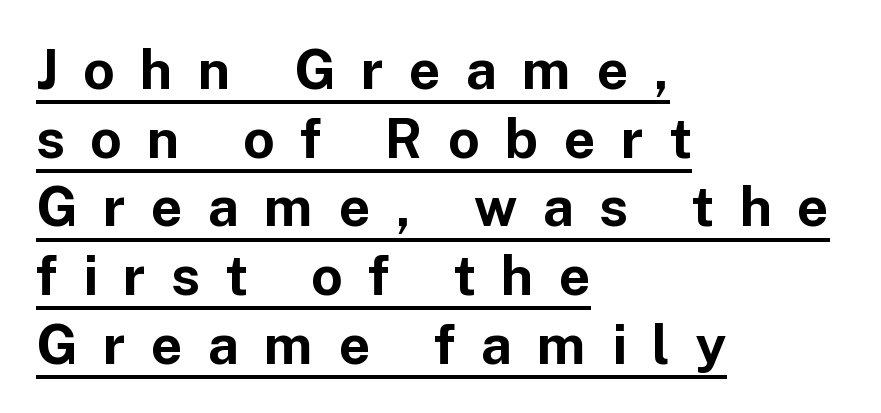
The image shows 55 px bold sans-serif type, upright; set left-aligned, normal line spacing (1.25x), unusually wide letter spacing (+0.46 em), underlined; low stroke contrast and a medium x-height.
